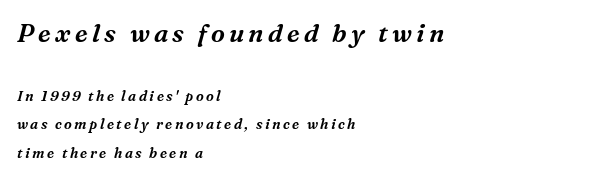
Q: Is the text italic (slanted)? A: Yes, it leans right by about 16 degrees.
Q: Is the text underlined? A: No.
Q: How is the paragraph aligned? A: Left-aligned.
Q: Is the spacing between lines tight, normal or loose? A: Loose.
Q: Which block of text is set in a larger size, the first (top) or the second (bottom)? A: The first (top) one.
